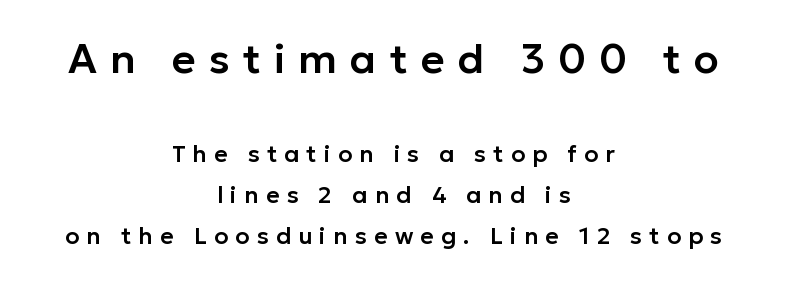
A typesetter would mark this as roman, not italic. Line starts and ends both wander, symmetrically. The rendering uses natural spacing where letterforms have individual widths. Plain, unruled lines of type. The designer went with a sans here, leaving each stem footless. Between one letter and the next there's a generous, obvious gap.
